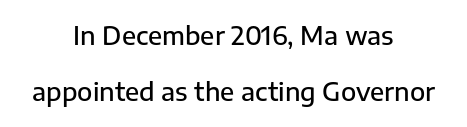
The image shows 25 px text type, upright; set centered, loose line spacing (2.26x), normal letter spacing, not underlined.
